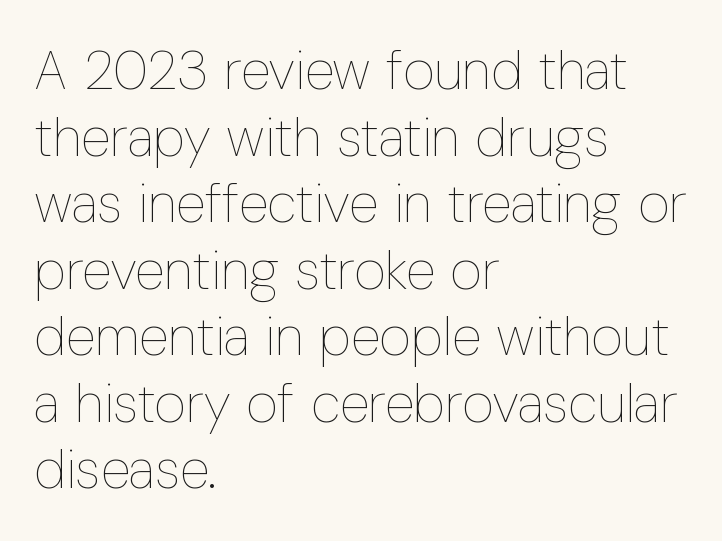
Q: Is the text bold? A: No.
Q: Is the text italic (slanted)? A: No, it is upright.
Q: Is the text underlined? A: No.
Q: How is the paragraph aligned? A: Left-aligned.
Q: Is the spacing between letters normal or unusually wide? A: Normal.
Q: Width (condensed, normal, or wide)? A: Condensed.
Q: Stroke contrast? A: Low.
Q: x-height? A: Medium.
Q: Monospaced? A: No.
